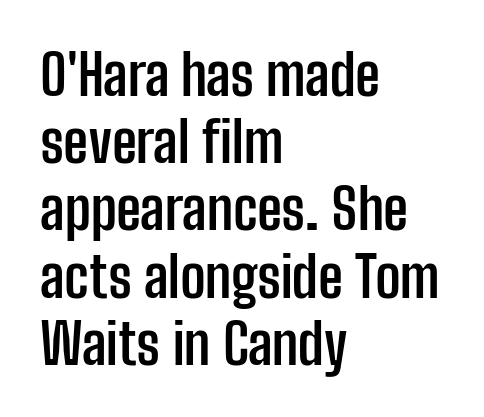
The baseline area is clear. Heavy-handed strokes throughout: this text is bold. Note the varied advance widths — an 'i' is clearly narrower than an 'm'. Regarding serifs, this sample does without them.
